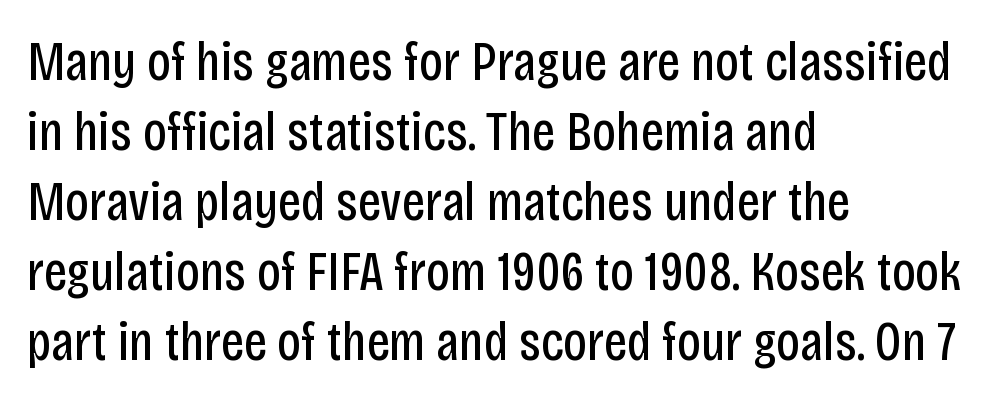
The typesetter chose a ragged-right arrangement here. Observe the ordinary spacing: letters are neighbours, not strangers. Heft: none added — not bold. The string is rendered with underlining switched off. The letters carry no serifs — their stems end cleanly without finishing strokes. Summary of vertical rhythm: regular, with standard interline spacing.
